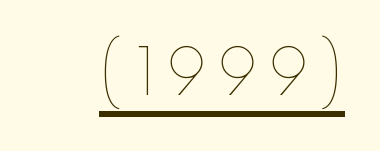
Q: Is the text bold? A: No.
Q: Is the text italic (slanted)? A: No, it is upright.
Q: Is the text underlined? A: Yes.
Q: Width (condensed, normal, or wide)? A: Normal.
Q: x-height? A: Medium.
Q: Monospaced? A: No.
